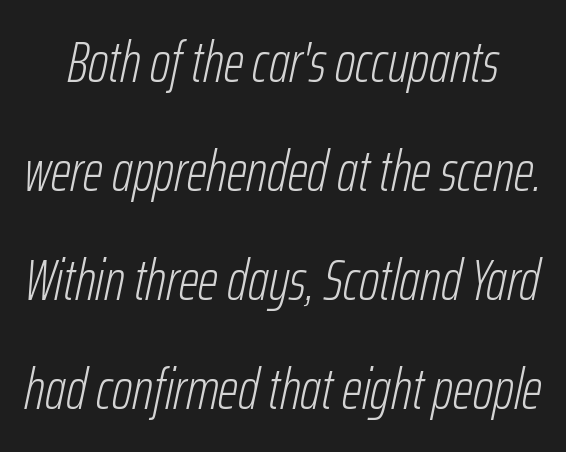
This sample uses an oblique cut, with every glyph tilted off the vertical. Has an underline been added? It has not. The face looks like a standard text weight, possibly lighter. These lines are rendered in a variable-pitch font.
